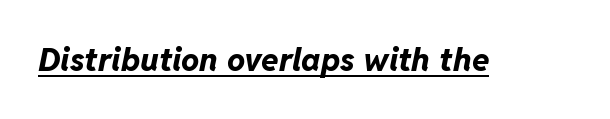
{"italic": "yes", "lean": "right", "slant_degrees": 11, "bold": "yes", "weight": "bold", "width": "normal", "stroke_contrast": "low", "x_height": "medium", "monospaced": "no", "underline": "yes", "letter_spacing": "normal", "letter_spacing_em": 0.0, "glyph_px": 32}
